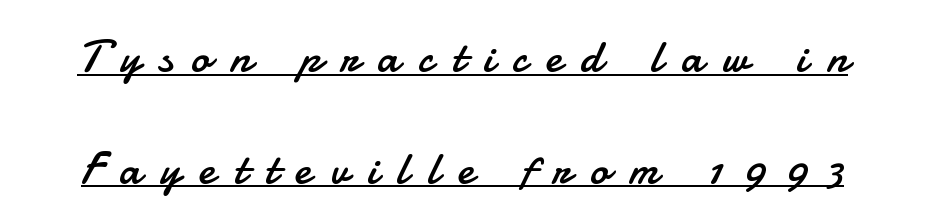
Q: Is the text bold? A: No.
Q: Is the text italic (slanted)? A: Yes.
Q: Is the typeface a serif or a sans-serif typeface? A: Sans-serif.
Q: Is the text underlined? A: Yes.
Q: Is the spacing between letters normal or unusually wide? A: Unusually wide.
Q: Is the spacing between lines tight, normal or loose? A: Loose.
Q: Width (condensed, normal, or wide)? A: Normal.
Q: Stroke contrast? A: Low.
Q: x-height? A: Small.
Q: Monospaced? A: No.
